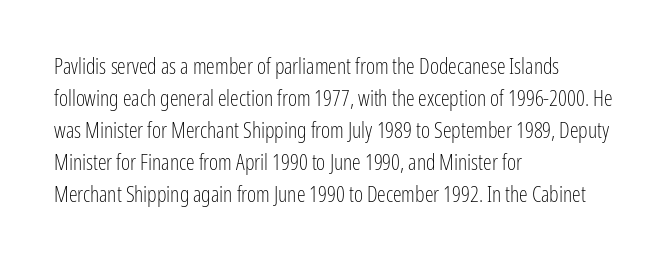
This sample uses an upright cut, with every glyph sitting square on the baseline. Check the space under the baseline: it is left empty. These lines are set flush left with a ragged right edge. Weight: not bold — regular or lighter.
